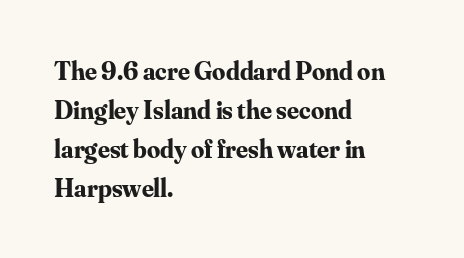
{"italic": "no", "bold": "yes", "underline": "no", "align": "left", "line_spacing": "normal", "line_spacing_ratio": 1.5, "letter_spacing": "normal", "letter_spacing_em": 0.0, "glyph_px": 26}
